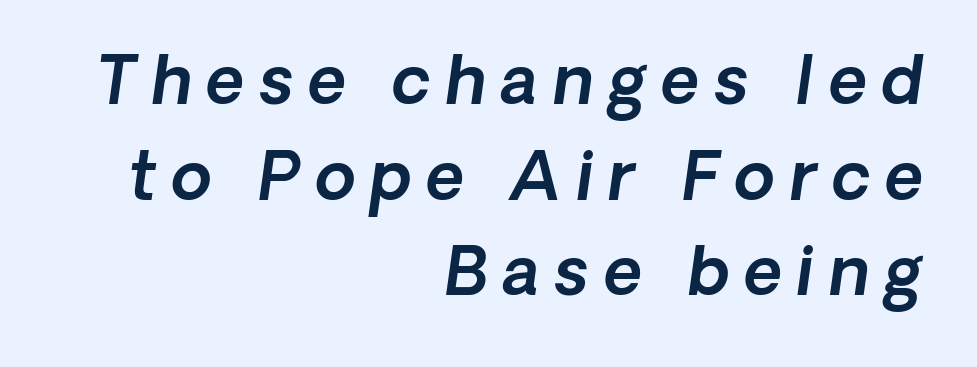
The image shows 66 px sans-serif type; set right-aligned, normal line spacing (1.45x), unusually wide letter spacing (+0.23 em), not underlined; a medium x-height.
